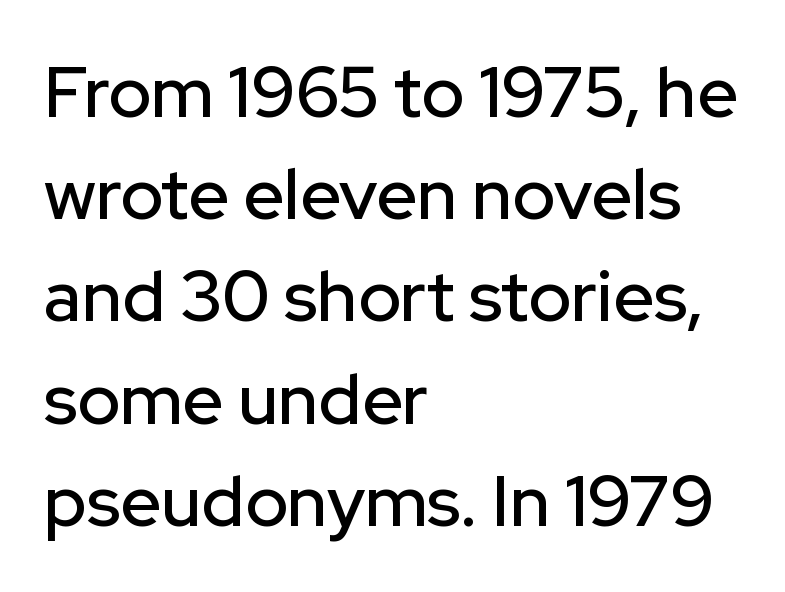
Q: Is the text italic (slanted)? A: No, it is upright.
Q: Is the typeface a serif or a sans-serif typeface? A: Sans-serif.
Q: Is the text underlined? A: No.
Q: How is the paragraph aligned? A: Left-aligned.
Q: Is the spacing between letters normal or unusually wide? A: Normal.
Q: Is the spacing between lines tight, normal or loose? A: Normal.
Q: Width (condensed, normal, or wide)? A: Normal.
Q: Stroke contrast? A: Low.
Q: x-height? A: Medium.
Q: Monospaced? A: No.
